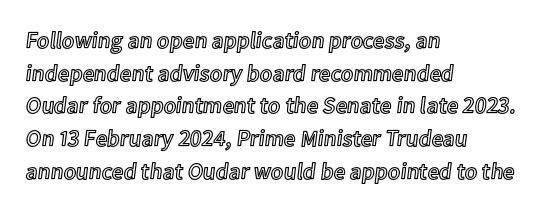
Q: Is the text italic (slanted)? A: Yes.
Q: Is the text underlined? A: No.
Q: How is the paragraph aligned? A: Left-aligned.
Q: Is the spacing between letters normal or unusually wide? A: Normal.
Q: Is the spacing between lines tight, normal or loose? A: Normal.
